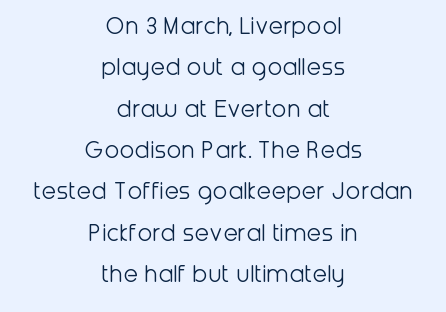
Quick note: not italic, upright. The paragraph has two soft edges and a firm central axis. The zone under the glyphs is completely vacant. Summary of weight: not heavy and not bold. Standard letterfit; no display-style spreading of the glyphs. Leading: standard.
